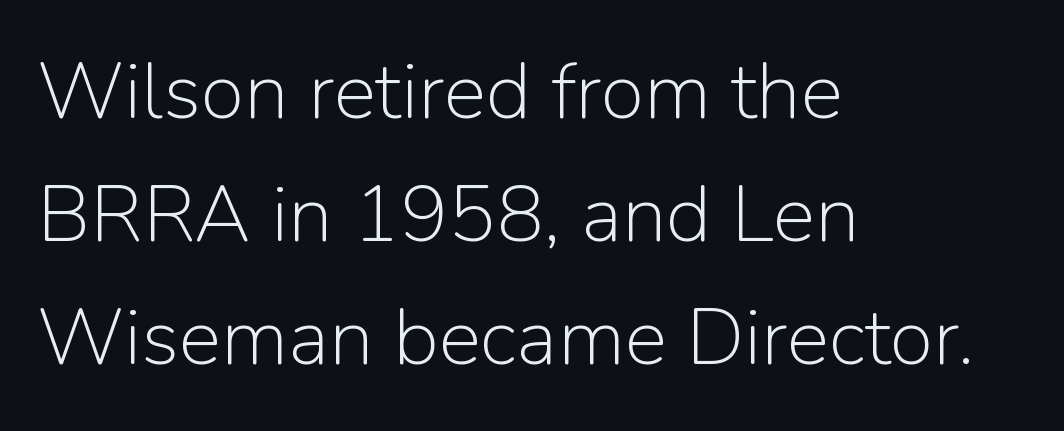
{"serif": "no", "italic": "no", "bold": "no", "weight": "light", "width": "normal", "stroke_contrast": "low", "x_height": "medium", "monospaced": "no", "underline": "no", "align": "left", "line_spacing": "normal", "line_spacing_ratio": 1.54, "letter_spacing": "normal", "letter_spacing_em": 0.0, "glyph_px": 80}
